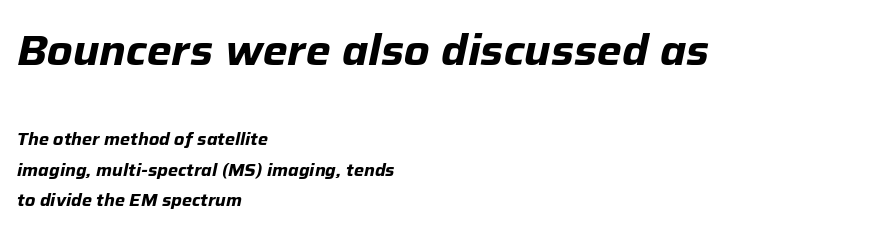
The image shows 42 px bold type, italic (leaning right); set left-aligned, line spacing 1.78x, normal letter spacing, not underlined; the first (top) block is 2.47x larger; low stroke contrast and a medium x-height.
